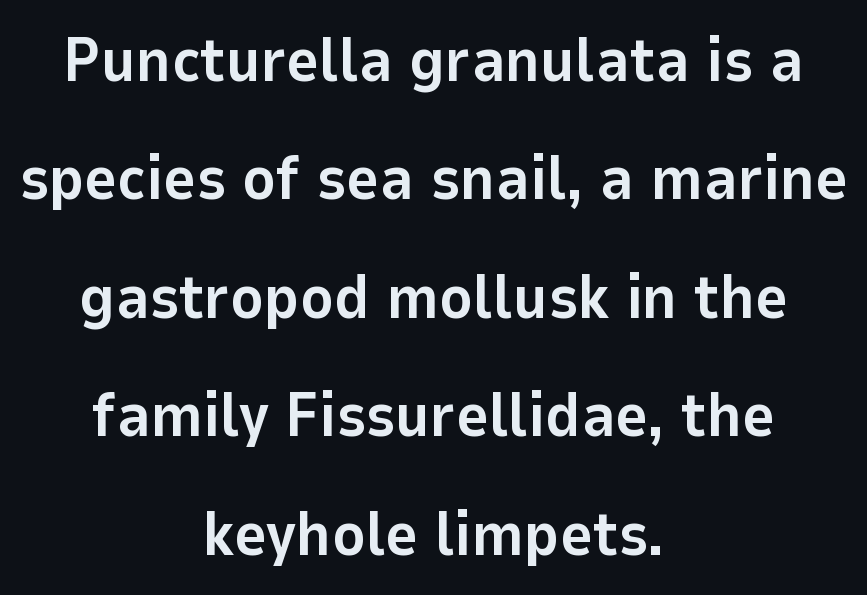
Q: Is the text bold? A: Yes.
Q: Is the text italic (slanted)? A: No, it is upright.
Q: Is the typeface a serif or a sans-serif typeface? A: Sans-serif.
Q: Is the text underlined? A: No.
Q: How is the paragraph aligned? A: Centered.
Q: Is the spacing between letters normal or unusually wide? A: Normal.
Q: Width (condensed, normal, or wide)? A: Normal.
Q: Stroke contrast? A: Low.
Q: x-height? A: Medium.
Q: Monospaced? A: No.
